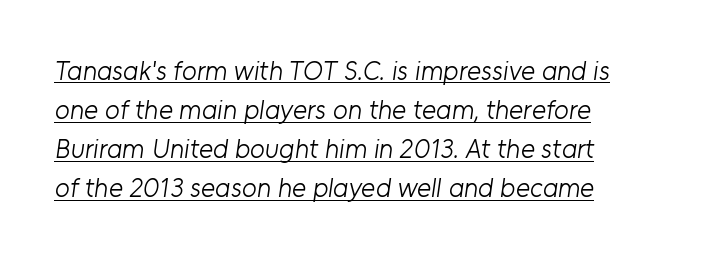
The image shows 27 px text type; set left-aligned, normal line spacing (1.45x), normal letter spacing, underlined.
